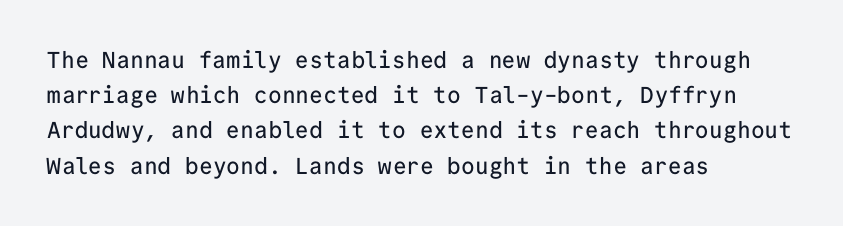
The designer left line spacing at the default. The face used here is rendered with its standard letterfit. The letters stand upright; this is a roman face. The rag falls on the right side of this text block. The words here are not underlined.
